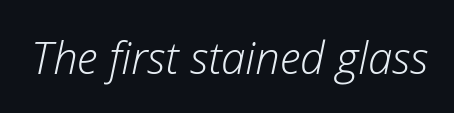
Q: Is the text bold? A: No.
Q: Is the text italic (slanted)? A: Yes, it leans right by about 12 degrees.
Q: Is the text underlined? A: No.
Q: Is the spacing between letters normal or unusually wide? A: Normal.
Q: Width (condensed, normal, or wide)? A: Normal.
Q: Stroke contrast? A: Low.
Q: x-height? A: Medium.
Q: Monospaced? A: No.
